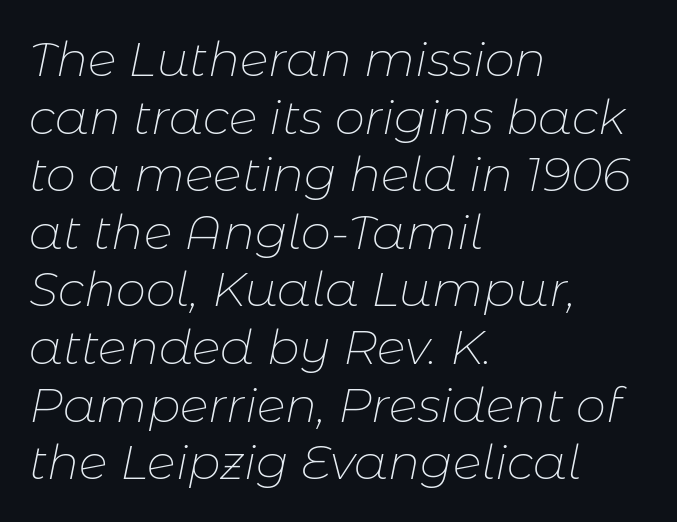
{"italic": "yes", "lean": "right", "slant_degrees": 11, "bold": "no", "weight": "thin", "width": "normal", "stroke_contrast": "low", "x_height": "medium", "monospaced": "no", "underline": "no", "align": "left", "line_spacing_ratio": 1.2, "letter_spacing": "normal", "letter_spacing_em": 0.0, "glyph_px": 48}
